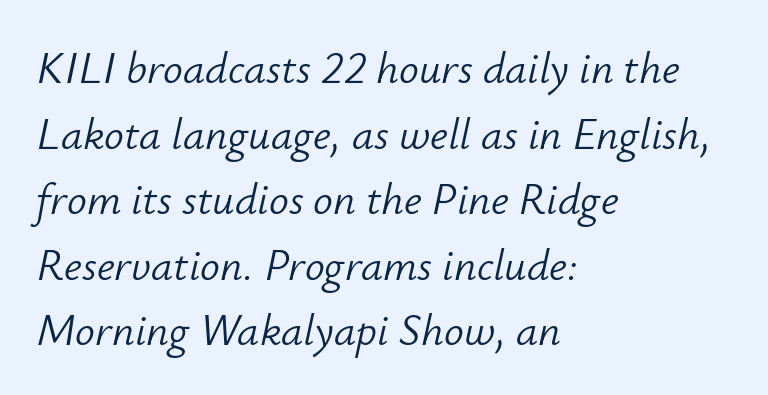
{"italic": "yes", "lean": "right", "slant_degrees": 12, "bold": "no", "weight": "light", "width": "normal", "stroke_contrast": "low", "x_height": "small", "monospaced": "no", "underline": "no", "align": "left", "line_spacing": "normal", "line_spacing_ratio": 1.49, "letter_spacing": "normal", "letter_spacing_em": 0.0, "glyph_px": 44}
